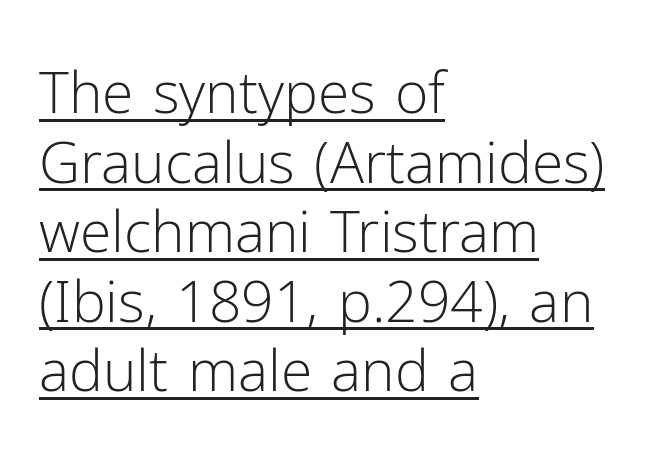
This rendering features underlined lettering. The type family on display is of the sans-serif kind. Italic? Not at all — the glyphs are vertical. Is the letter spacing exaggerated? No — it looks like the ordinary default. Typeset ragged right — the left edge is the straight one.
